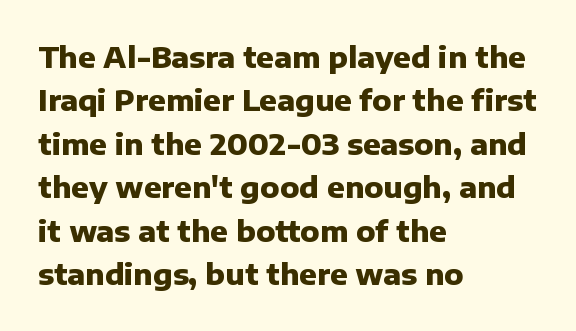
Q: Is the text bold? A: Yes.
Q: Is the text italic (slanted)? A: No, it is upright.
Q: Is the typeface a serif or a sans-serif typeface? A: Sans-serif.
Q: Is the text underlined? A: No.
Q: How is the paragraph aligned? A: Left-aligned.
Q: Is the spacing between letters normal or unusually wide? A: Normal.
Q: Is the spacing between lines tight, normal or loose? A: Normal.
Q: Width (condensed, normal, or wide)? A: Normal.
Q: Stroke contrast? A: Low.
Q: x-height? A: Medium.
Q: Monospaced? A: No.
